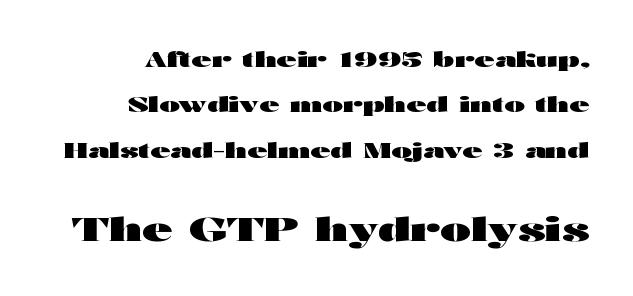
{"italic": "no", "bold": "yes", "weight": "heavy", "width": "wide", "stroke_contrast": "high", "x_height": "medium", "monospaced": "no", "underline": "no", "align": "right", "line_spacing": "loose", "line_spacing_ratio": 2.06, "letter_spacing": "normal", "letter_spacing_em": 0.0, "larger_block": "second", "size_ratio": 1.5, "glyph_px": 33}
